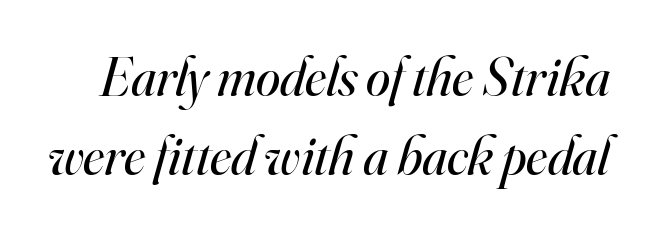
The image shows 55 px regular-weight serif type, italic (leaning right); set normal line spacing (1.43x), normal letter spacing, not underlined; high stroke contrast and a small x-height.
